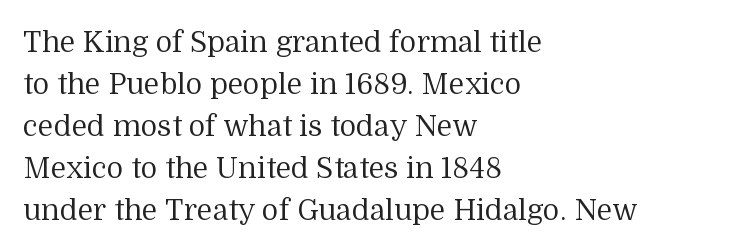
{"serif": "yes", "italic": "no", "bold": "no", "weight": "regular", "width": "normal", "stroke_contrast": "medium", "x_height": "medium", "monospaced": "no", "underline": "no", "align": "left", "line_spacing": "normal", "line_spacing_ratio": 1.45, "letter_spacing": "normal", "letter_spacing_em": 0.0, "glyph_px": 29}
